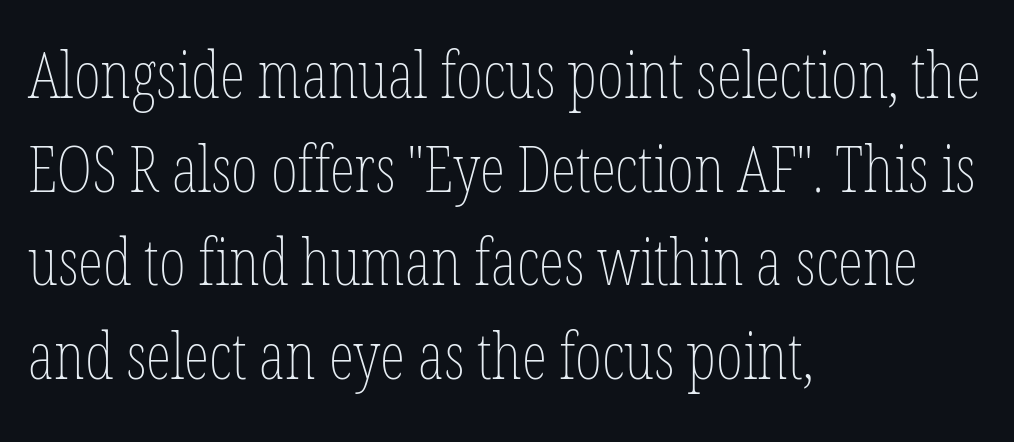
The type sits square on the baseline with zero lean. The text block is weighted toward the left margin, trailing off unevenly rightward. The space between consecutive lines is moderate. Each letter keeps its own natural width here, so spacing adapts to shape.
